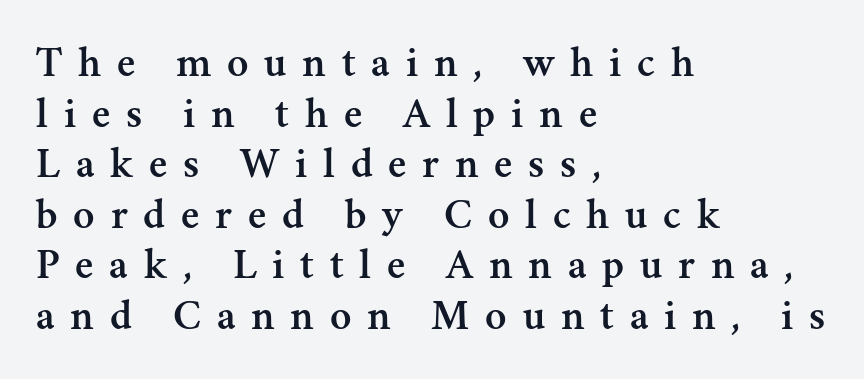
{"serif": "yes", "italic": "no", "width": "normal", "stroke_contrast": "medium", "x_height": "small", "monospaced": "no", "underline": "no", "align": "left", "line_spacing": "tight", "line_spacing_ratio": 1.15, "letter_spacing": "wide", "letter_spacing_em": 0.36, "glyph_px": 44}
